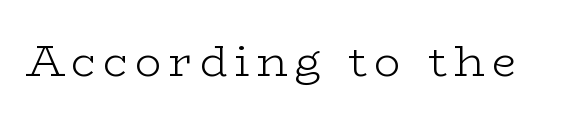
Q: Is the text bold? A: No.
Q: Is the text italic (slanted)? A: No, it is upright.
Q: Is the typeface a serif or a sans-serif typeface? A: Serif.
Q: Is the text underlined? A: No.
Q: Width (condensed, normal, or wide)? A: Wide.
Q: Stroke contrast? A: Low.
Q: x-height? A: Medium.
Q: Monospaced? A: No.
